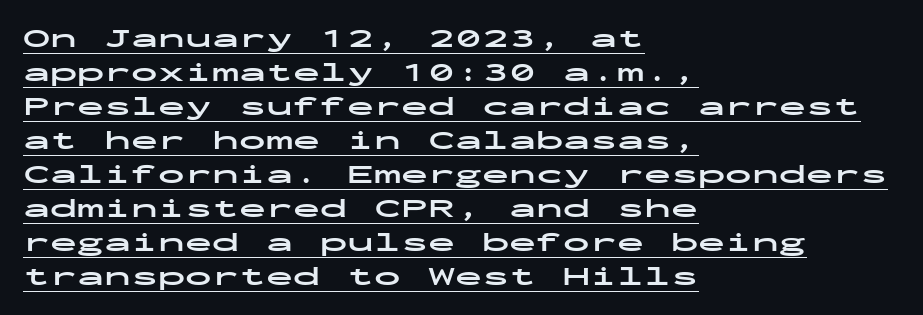
{"italic": "no", "bold": "yes", "underline": "yes", "align": "left", "line_spacing": "normal", "line_spacing_ratio": 1.26, "letter_spacing": "normal", "letter_spacing_em": 0.0, "glyph_px": 27}
